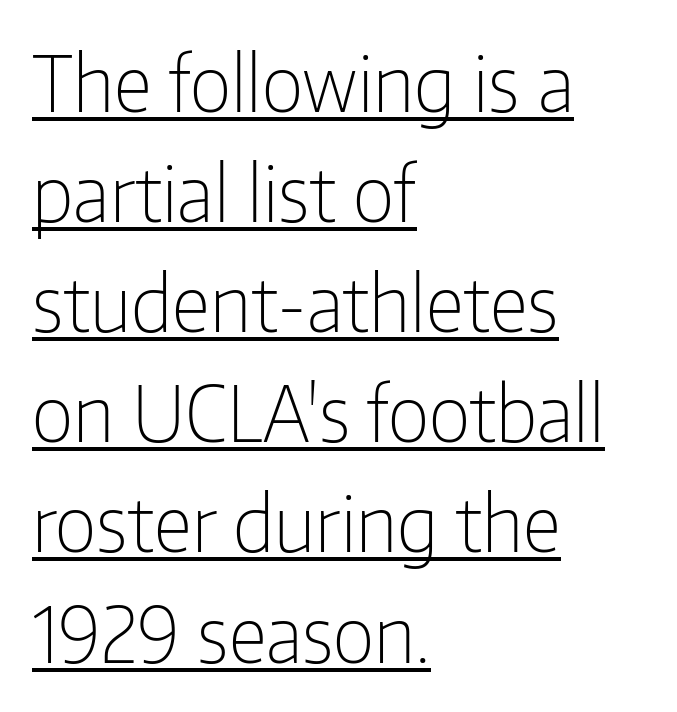
Is this a heavy cut? Hardly; it is regular or lighter. Each letter keeps its own natural width here, so spacing adapts to shape. What stands out about the letter spacing? Nothing — it is the standard amount. Notice how the passage keeps a crisp vertical edge on the left only. Nothing sits at the stroke ends, so this counts as sans-serif.
